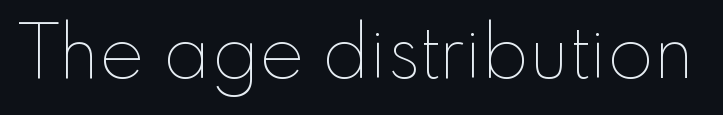
Q: Is the text bold? A: No.
Q: Is the text italic (slanted)? A: No, it is upright.
Q: Is the text underlined? A: No.
Q: Is the spacing between letters normal or unusually wide? A: Normal.
Q: Width (condensed, normal, or wide)? A: Normal.
Q: Stroke contrast? A: Low.
Q: x-height? A: Small.
Q: Monospaced? A: No.
